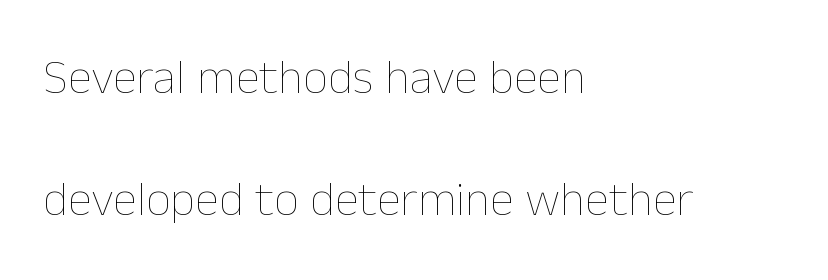
Q: Is the text bold? A: No.
Q: Is the text italic (slanted)? A: No, it is upright.
Q: Is the text underlined? A: No.
Q: How is the paragraph aligned? A: Left-aligned.
Q: Is the spacing between letters normal or unusually wide? A: Normal.
Q: Is the spacing between lines tight, normal or loose? A: Loose.
Q: Width (condensed, normal, or wide)? A: Normal.
Q: Stroke contrast? A: Low.
Q: x-height? A: Medium.
Q: Monospaced? A: No.
